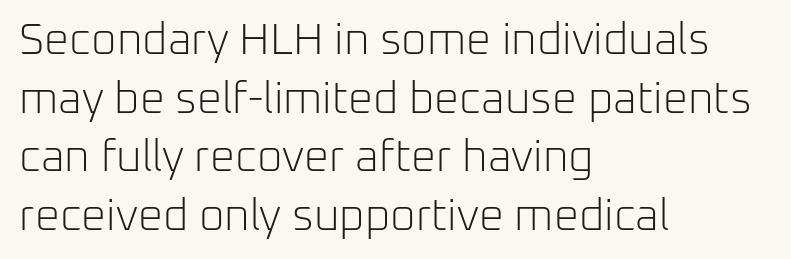
Q: Is the text bold? A: No.
Q: Is the text italic (slanted)? A: No, it is upright.
Q: Is the typeface a serif or a sans-serif typeface? A: Sans-serif.
Q: Is the text underlined? A: No.
Q: How is the paragraph aligned? A: Left-aligned.
Q: Is the spacing between letters normal or unusually wide? A: Normal.
Q: Is the spacing between lines tight, normal or loose? A: Normal.
Q: Width (condensed, normal, or wide)? A: Normal.
Q: Stroke contrast? A: Low.
Q: x-height? A: Medium.
Q: Monospaced? A: No.
